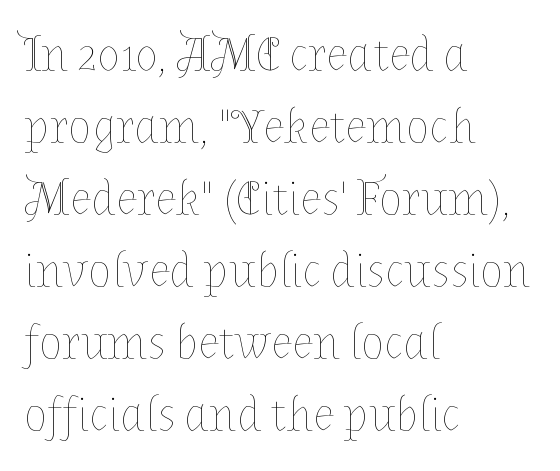
{"italic": "no", "bold": "no", "weight": "thin", "width": "normal", "stroke_contrast": "low", "x_height": "medium", "monospaced": "no", "underline": "no", "align": "left", "line_spacing": "normal", "line_spacing_ratio": 1.5, "letter_spacing": "normal", "letter_spacing_em": 0.0, "glyph_px": 48}
